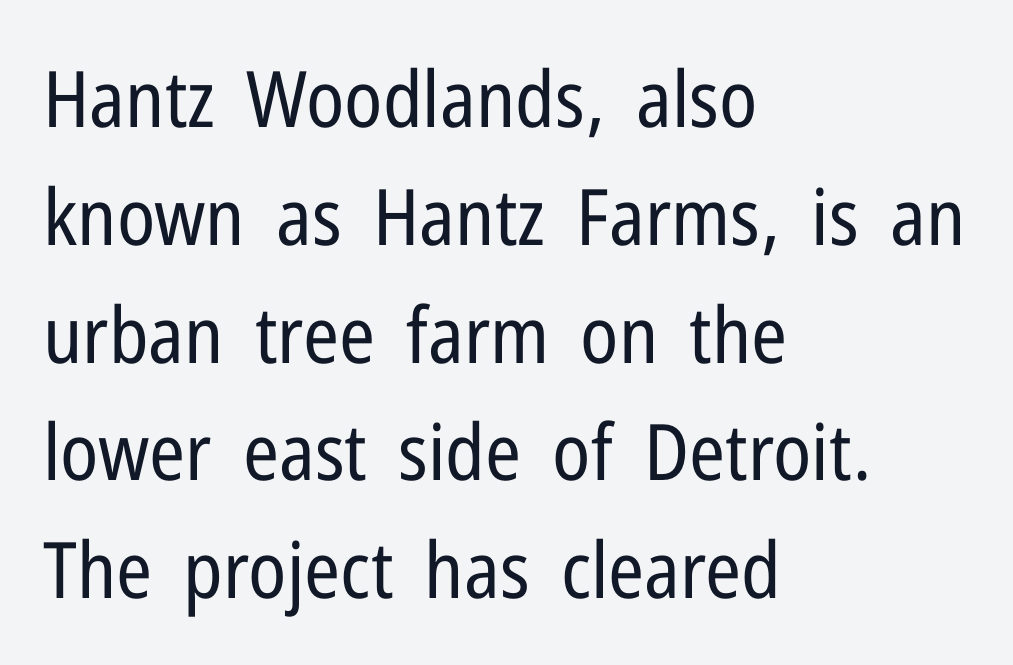
{"serif": "no", "italic": "no", "bold": "no", "weight": "regular", "width": "condensed", "stroke_contrast": "low", "x_height": "medium", "monospaced": "no", "underline": "no", "align": "left", "line_spacing": "normal", "line_spacing_ratio": 1.51, "letter_spacing": "normal", "letter_spacing_em": 0.0, "glyph_px": 78}
